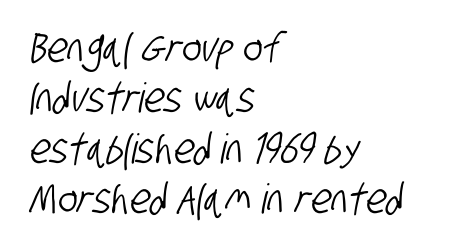
The image shows 41 px condensed sans-serif type; set left-aligned, line spacing 1.23x, normal letter spacing, not underlined; low stroke contrast and a large x-height.
